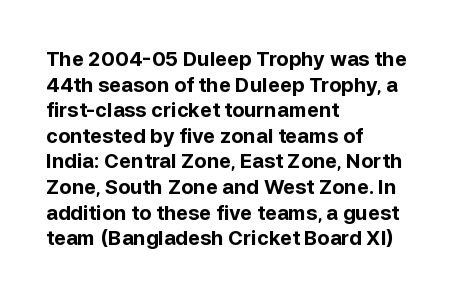
The letters stand straight up with perfectly vertical stems. The space directly below the letters is spotless. Letter spacing: default. Bold? Absolutely — the strokes are thick and heavy. The leading is moderate, giving the passage an even texture. The lines in this sample share a left origin and differ only in where they stop.
